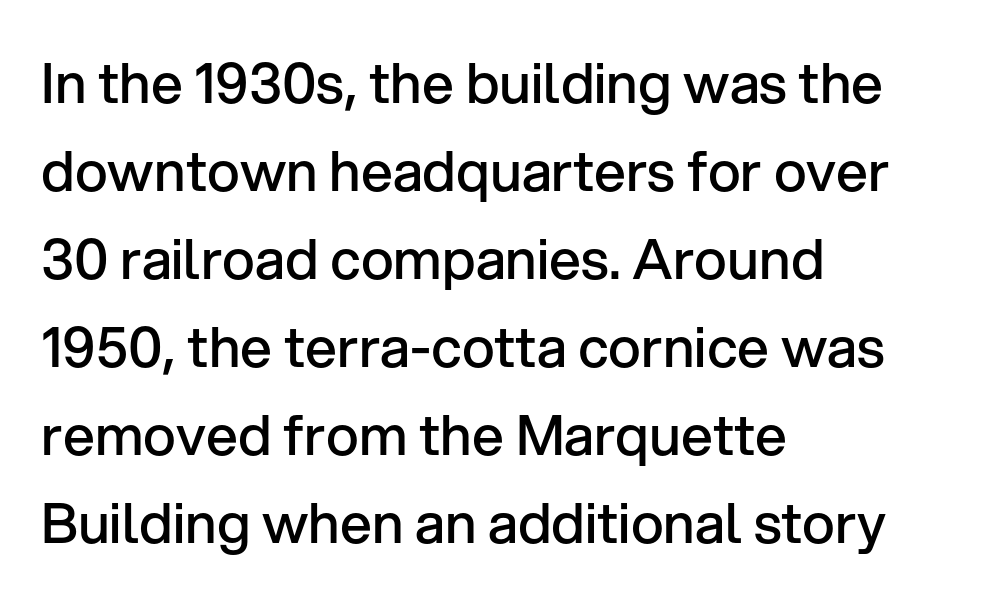
{"serif": "no", "italic": "no", "bold": "semi", "weight": "semibold", "width": "normal", "stroke_contrast": "low", "x_height": "medium", "monospaced": "no", "underline": "no", "align": "left", "line_spacing": "normal", "line_spacing_ratio": 1.57, "letter_spacing": "normal", "letter_spacing_em": 0.0, "glyph_px": 56}
